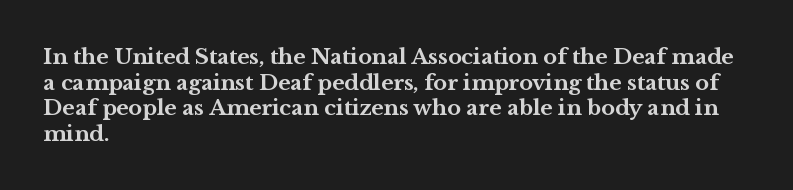
{"italic": "no", "bold": "yes", "underline": "no", "align": "left", "line_spacing_ratio": 1.22, "letter_spacing": "normal", "letter_spacing_em": 0.0, "glyph_px": 21}
